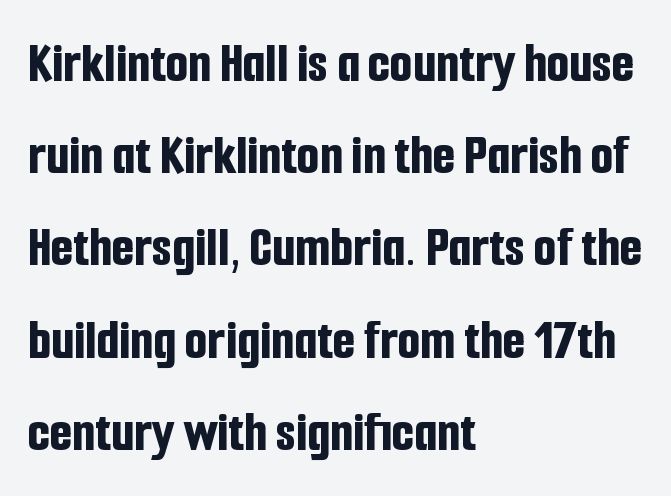
Q: Is the text bold? A: Yes.
Q: Is the text italic (slanted)? A: No, it is upright.
Q: Is the typeface a serif or a sans-serif typeface? A: Sans-serif.
Q: Is the text underlined? A: No.
Q: How is the paragraph aligned? A: Left-aligned.
Q: Is the spacing between letters normal or unusually wide? A: Normal.
Q: Is the spacing between lines tight, normal or loose? A: Normal.
Q: Width (condensed, normal, or wide)? A: Condensed.
Q: Stroke contrast? A: Low.
Q: x-height? A: Medium.
Q: Monospaced? A: No.
